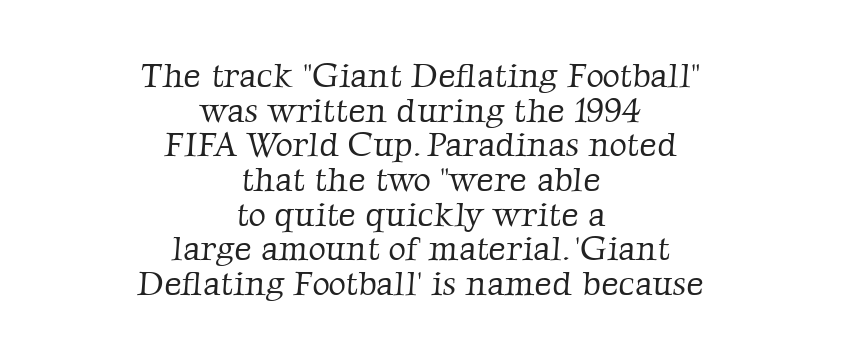
{"serif": "yes", "bold": "no", "weight": "light", "width": "normal", "stroke_contrast": "low", "x_height": "medium", "monospaced": "no", "underline": "no", "align": "center", "line_spacing": "tight", "line_spacing_ratio": 1.02, "letter_spacing": "normal", "letter_spacing_em": 0.0, "glyph_px": 34}
